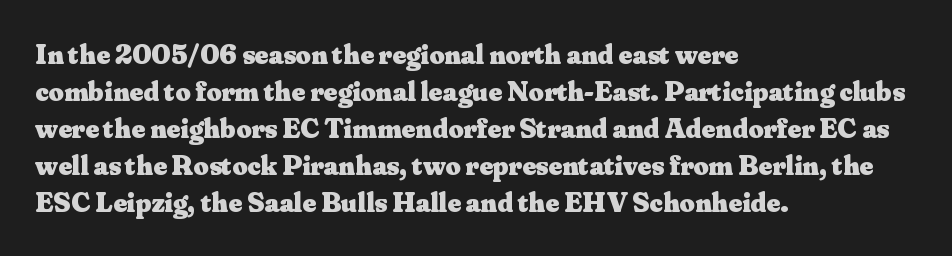
{"serif": "yes", "italic": "no", "bold": "yes", "weight": "heavy", "width": "normal", "stroke_contrast": "medium", "x_height": "small", "monospaced": "no", "underline": "no", "align": "left", "line_spacing": "normal", "line_spacing_ratio": 1.28, "letter_spacing": "normal", "letter_spacing_em": 0.0, "glyph_px": 29}
